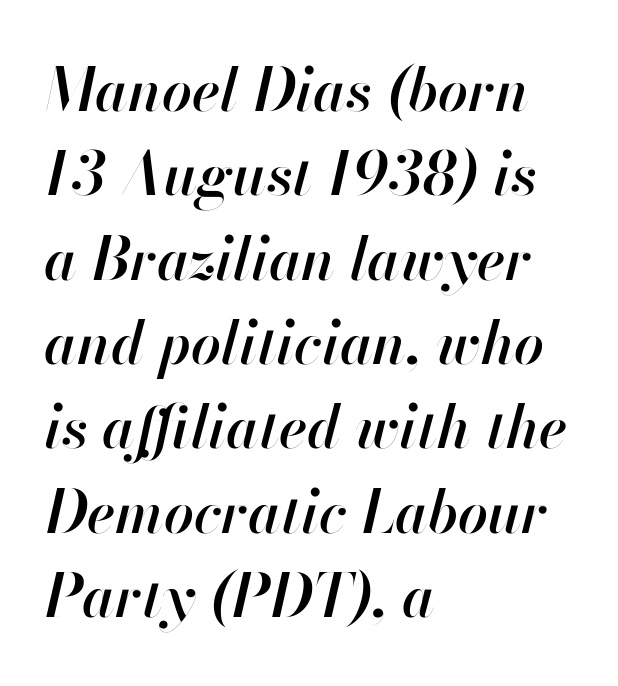
Here the glyphs are tracked normally, forming tight word shapes. Looks like regular typesetting: each glyph gets only the width it needs. The passage shown stacks its lines at a standard gap. The passage shown is semibold, sitting just below true bold.
